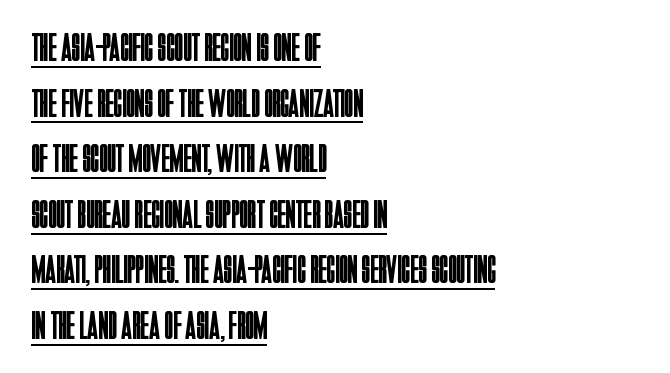
Stems here are at most as thick as an everyday book face. A baseline rule has been typeset under these characters. Unlike a traditional serif, this face leaves its strokes unadorned. In terms of letterspacing, this is plain default setting. The passage shown is typed in a proportional face where columns would drift.
